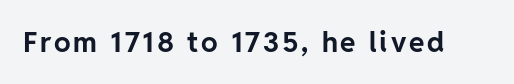
{"serif": "no", "italic": "no", "bold": "yes", "weight": "bold", "width": "normal", "stroke_contrast": "low", "x_height": "medium", "monospaced": "no", "underline": "no", "glyph_px": 28}
